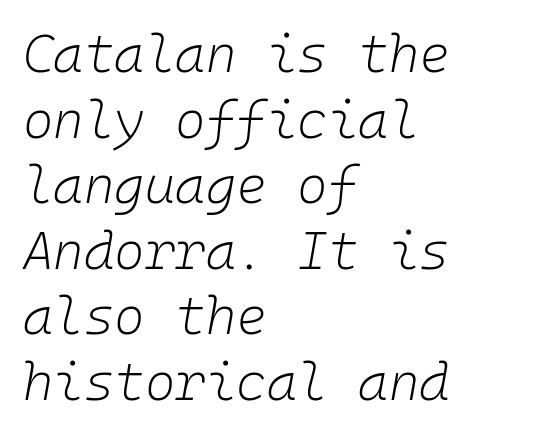
The passage shown is not underscored anywhere. Does the lettering tilt? It does — this is italic. Words appear dense and cohesive because spacing is normal. Weight class: somewhere from thin through regular. This sample keeps an unexceptional amount of space between lines.
